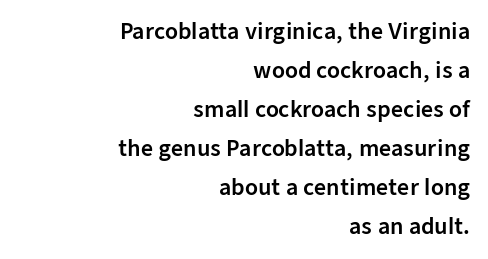
{"italic": "no", "underline": "no", "align": "right", "line_spacing_ratio": 1.86, "letter_spacing": "normal", "letter_spacing_em": 0.0, "glyph_px": 21}
